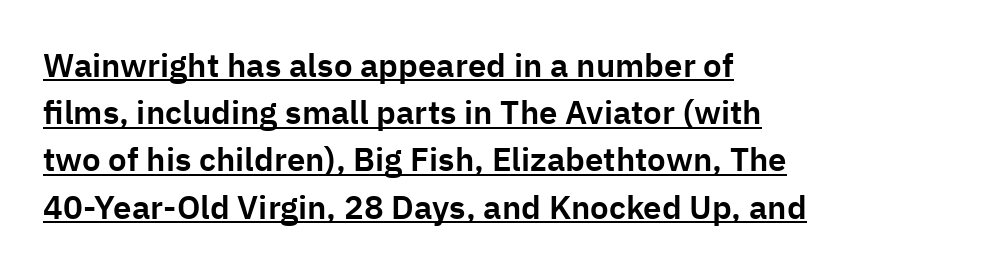
The image shows 33 px sans-serif type, upright; set left-aligned, normal line spacing (1.43x), normal letter spacing, underlined; low stroke contrast and a medium x-height.
